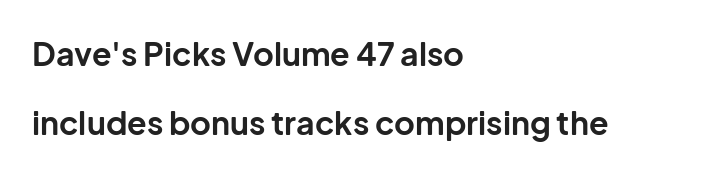
The letters are bold, with thick, heavy strokes. The rendering shows plain stroke endings on the letterforms — a sans-serif design. This is the regular roman posture of the typeface. The rendering uses natural spacing where letterforms have individual widths.
